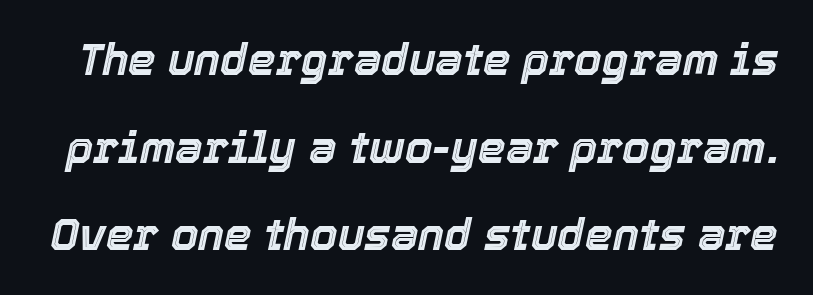
Q: Is the text italic (slanted)? A: Yes, it leans right by about 12 degrees.
Q: Is the text underlined? A: No.
Q: Is the spacing between letters normal or unusually wide? A: Normal.
Q: Is the spacing between lines tight, normal or loose? A: Loose.
Q: Width (condensed, normal, or wide)? A: Normal.
Q: x-height? A: Medium.
Q: Monospaced? A: No.
